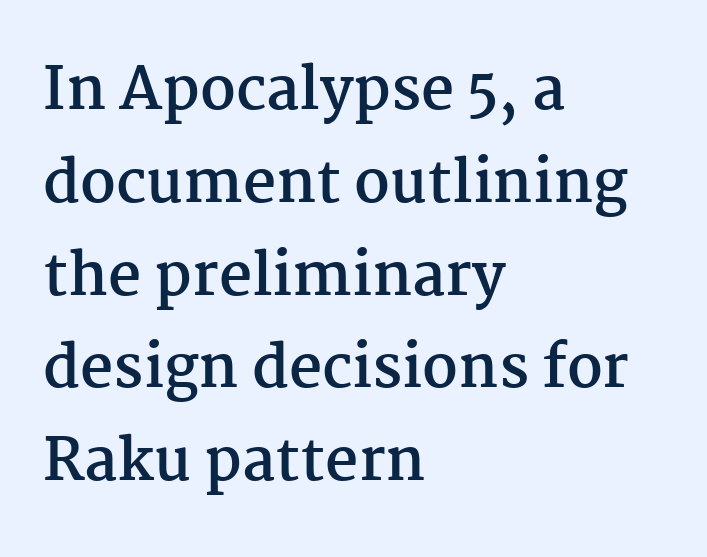
Q: Is the text bold? A: Yes.
Q: Is the text italic (slanted)? A: No, it is upright.
Q: Is the typeface a serif or a sans-serif typeface? A: Serif.
Q: Is the text underlined? A: No.
Q: How is the paragraph aligned? A: Left-aligned.
Q: Is the spacing between letters normal or unusually wide? A: Normal.
Q: Is the spacing between lines tight, normal or loose? A: Normal.
Q: Width (condensed, normal, or wide)? A: Normal.
Q: Stroke contrast? A: Medium.
Q: x-height? A: Medium.
Q: Monospaced? A: No.
